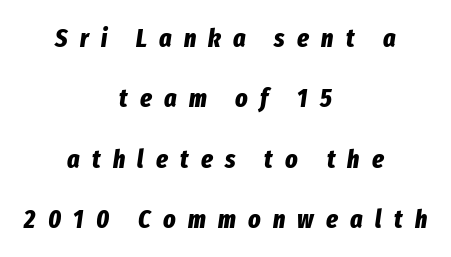
{"italic": "yes", "lean": "right", "slant_degrees": 8, "bold": "yes", "underline": "no", "align": "center", "line_spacing": "loose", "line_spacing_ratio": 2.32, "letter_spacing": "wide", "letter_spacing_em": 0.47, "glyph_px": 26}
